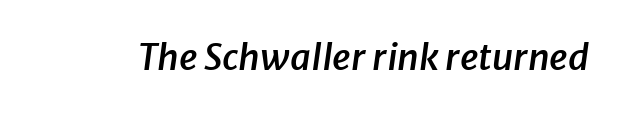
Students, this is semibold: more ink than regular, less than bold. Check the space under the baseline: it is left empty. This rendering leaves character spacing at its baseline value. The axis of the letterforms is tilted away from vertical. Each letter keeps its own natural width here, so spacing adapts to shape.
